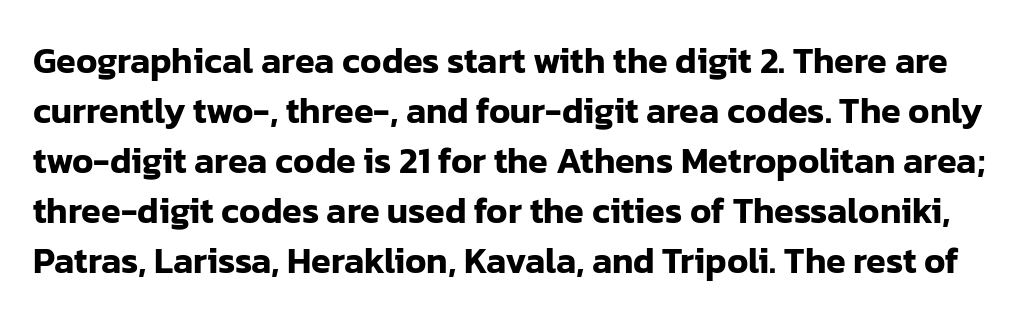
The image shows 36 px sans-serif type, upright; set normal line spacing (1.39x), normal letter spacing, not underlined; low stroke contrast and a medium x-height.
